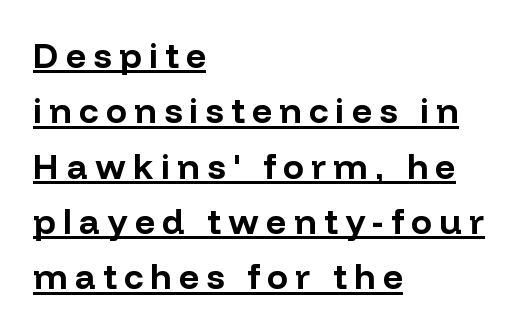
{"serif": "no", "italic": "no", "bold": "yes", "weight": "bold", "width": "normal", "stroke_contrast": "low", "x_height": "medium", "monospaced": "no", "underline": "yes", "align": "left", "line_spacing": "normal", "line_spacing_ratio": 1.58, "letter_spacing": "wide", "letter_spacing_em": 0.21, "glyph_px": 35}
